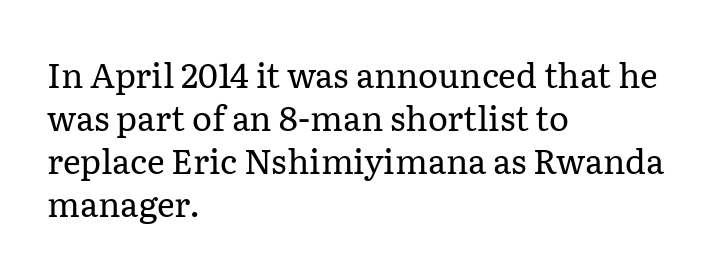
Successive baselines arrive at the customary interval. Alignment: flush left. Little horizontal feet cap the strokes, marking this as serif type. The cut favours lightness, reaching ordinary text weight at its darkest. The face used here is proportionally spaced, like ordinary book or web type. The passage shown has conventional tracking throughout.
